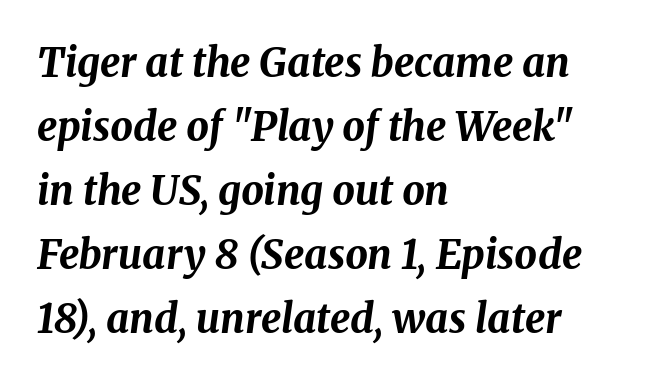
The image shows 40 px bold type, italic (leaning right); set left-aligned, normal line spacing (1.6x), normal letter spacing, not underlined; medium stroke contrast and a medium x-height.
